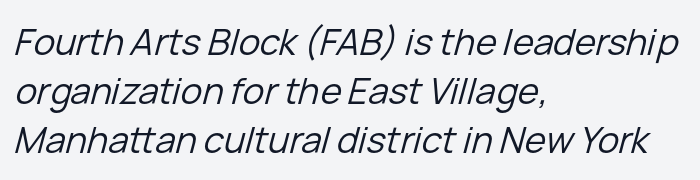
Q: Is the text bold? A: No.
Q: Is the text italic (slanted)? A: Yes, it leans right by about 15 degrees.
Q: Is the text underlined? A: No.
Q: How is the paragraph aligned? A: Left-aligned.
Q: Is the spacing between letters normal or unusually wide? A: Normal.
Q: Is the spacing between lines tight, normal or loose? A: Normal.
Q: Width (condensed, normal, or wide)? A: Normal.
Q: Stroke contrast? A: Low.
Q: x-height? A: Medium.
Q: Monospaced? A: No.
